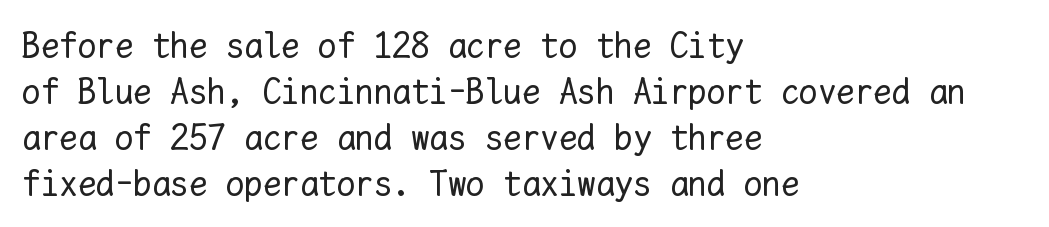
Do the letters lean? They stand straight. Think of a typewriter: that constant character pitch is what you see here. Heft: none added — not bold. Rule under the text: the space is simply empty.
